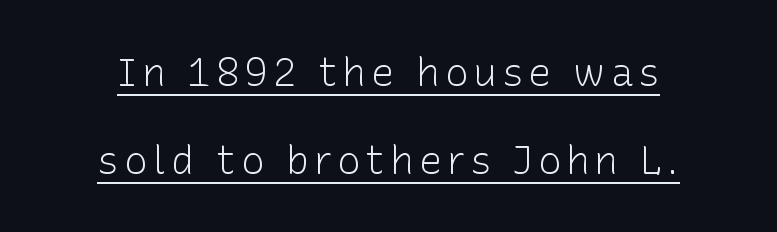
The image shows 39 px light sans-serif type, upright; set loose line spacing (2.25x), underlined; low stroke contrast and a medium x-height.
